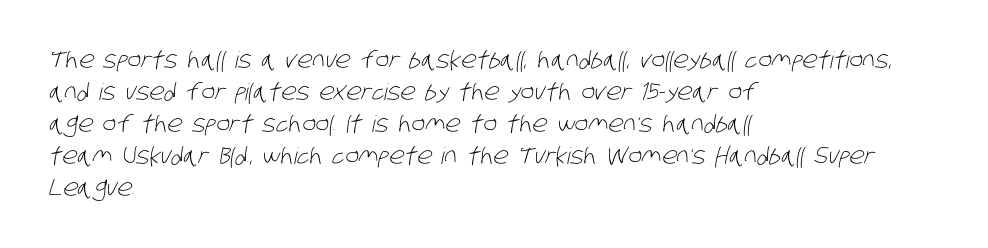
The image shows 23 px text type; set left-aligned, normal line spacing (1.39x), normal letter spacing, not underlined.
